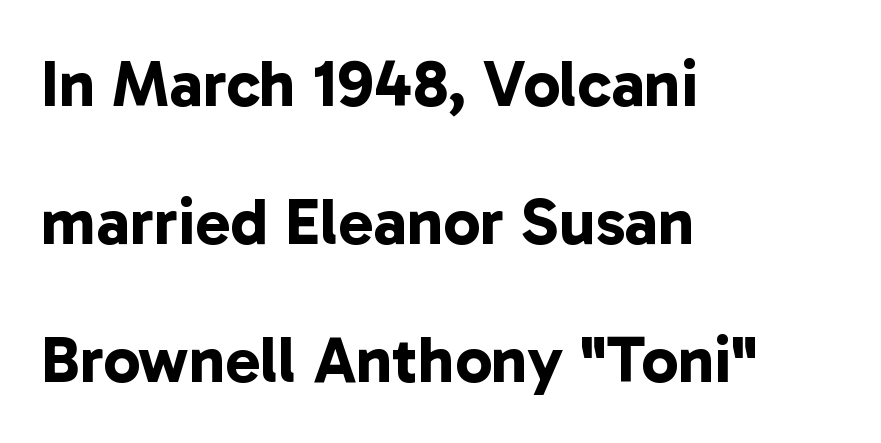
{"serif": "no", "bold": "yes", "weight": "bold", "width": "normal", "stroke_contrast": "low", "x_height": "medium", "monospaced": "no", "underline": "no", "align": "left", "line_spacing": "loose", "line_spacing_ratio": 2.09, "letter_spacing": "normal", "letter_spacing_em": 0.0, "glyph_px": 66}
